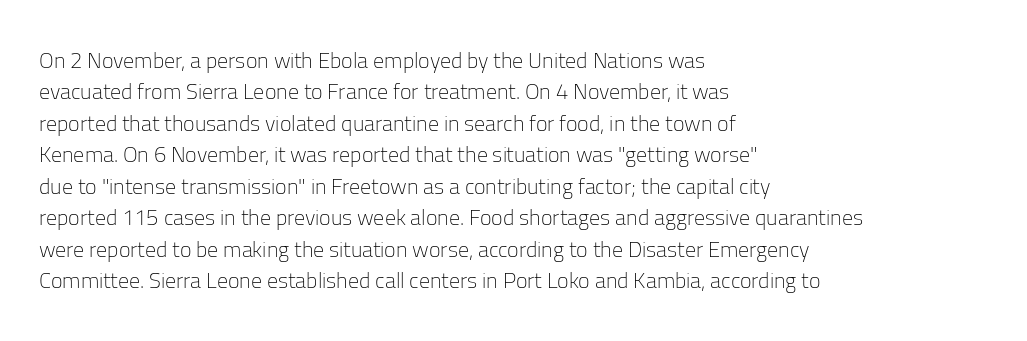
{"italic": "no", "bold": "no", "underline": "no", "align": "left", "line_spacing": "normal", "line_spacing_ratio": 1.43, "letter_spacing": "normal", "letter_spacing_em": 0.0, "glyph_px": 22}
